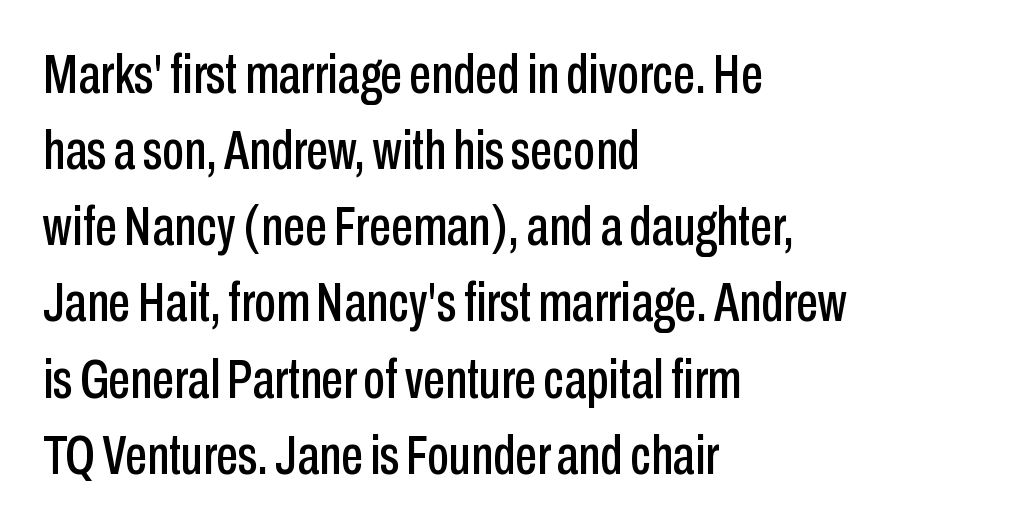
The glyphs in this specimen are sans serif. Is this a fixed-width face? No — the glyphs have proportional, varying widths. Summary of vertical rhythm: regular, with standard interline spacing. A bare baseline throughout the passage. The letters sit at their default tracking, neither squeezed nor spread.
